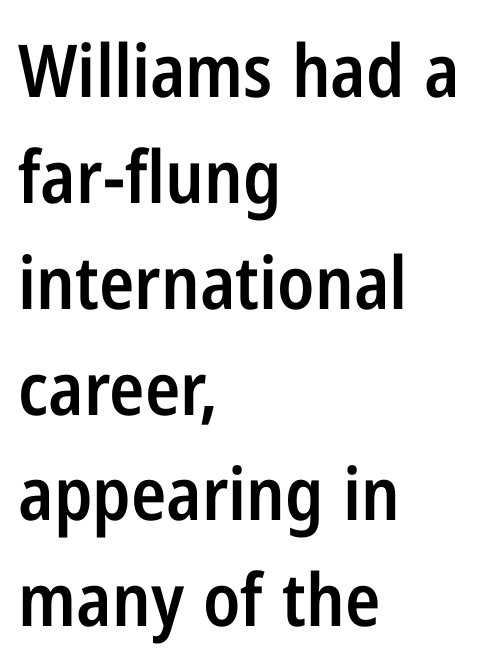
You can tell from the bare stems that sans-serif type was used. Do the characters align in a grid? No, the font is proportional. Honestly, the row spacing looks completely unremarkable. Anything drawn beneath the words? Only blank space.
